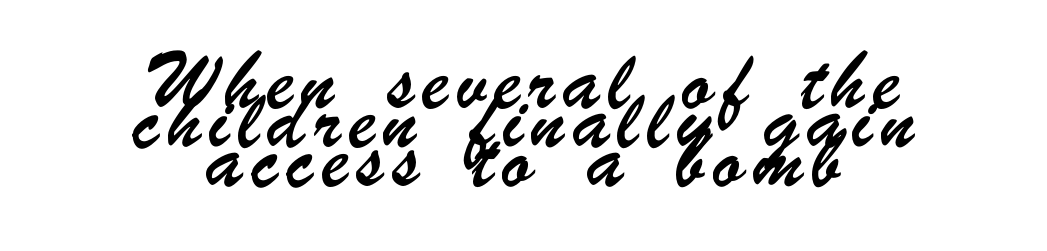
Q: Is the typeface a serif or a sans-serif typeface? A: Sans-serif.
Q: Is the text underlined? A: No.
Q: How is the paragraph aligned? A: Centered.
Q: Is the spacing between letters normal or unusually wide? A: Unusually wide.
Q: Is the spacing between lines tight, normal or loose? A: Tight.
Q: Width (condensed, normal, or wide)? A: Condensed.
Q: Stroke contrast? A: Low.
Q: x-height? A: Small.
Q: Monospaced? A: No.
